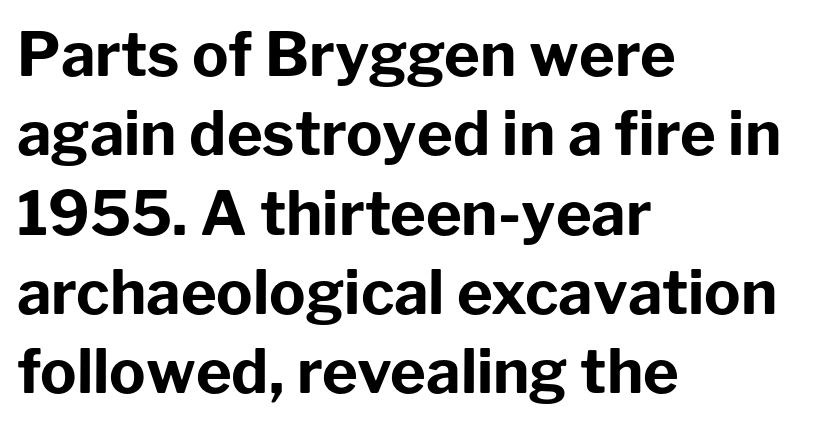
{"serif": "no", "italic": "no", "bold": "yes", "weight": "bold", "width": "normal", "stroke_contrast": "low", "x_height": "medium", "monospaced": "no", "underline": "no", "align": "left", "line_spacing": "normal", "line_spacing_ratio": 1.3, "letter_spacing": "normal", "letter_spacing_em": 0.0, "glyph_px": 61}
